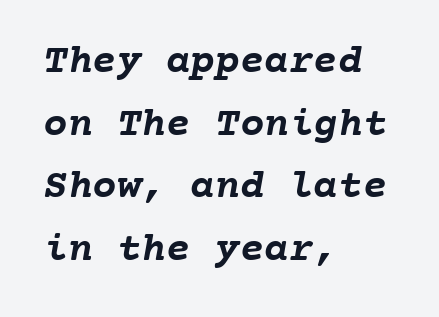
{"bold": "yes", "weight": "semibold", "width": "normal", "stroke_contrast": "low", "x_height": "medium", "monospaced": "yes", "underline": "no", "align": "left", "line_spacing": "normal", "line_spacing_ratio": 1.53, "letter_spacing": "normal", "letter_spacing_em": 0.0, "glyph_px": 41}
